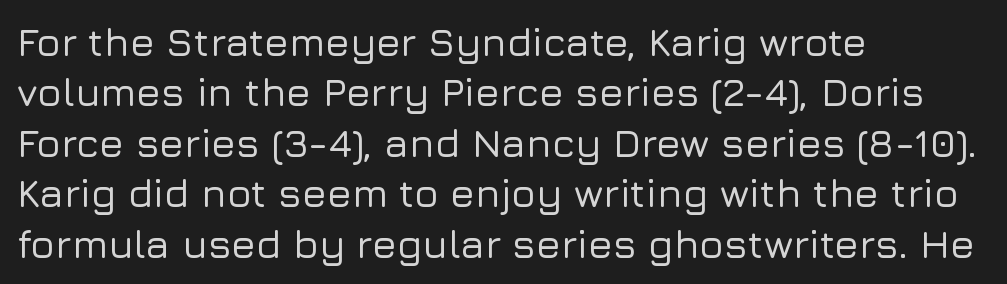
Q: Is the text italic (slanted)? A: No, it is upright.
Q: Is the typeface a serif or a sans-serif typeface? A: Sans-serif.
Q: Is the text underlined? A: No.
Q: How is the paragraph aligned? A: Left-aligned.
Q: Is the spacing between letters normal or unusually wide? A: Normal.
Q: Is the spacing between lines tight, normal or loose? A: Normal.
Q: Width (condensed, normal, or wide)? A: Normal.
Q: Stroke contrast? A: Low.
Q: x-height? A: Medium.
Q: Monospaced? A: No.
